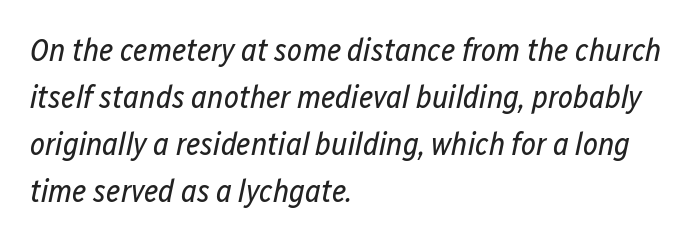
Q: Is the text bold? A: No.
Q: Is the text italic (slanted)? A: Yes, it leans right by about 12 degrees.
Q: Is the text underlined? A: No.
Q: How is the paragraph aligned? A: Left-aligned.
Q: Is the spacing between letters normal or unusually wide? A: Normal.
Q: Is the spacing between lines tight, normal or loose? A: Normal.
Q: Width (condensed, normal, or wide)? A: Condensed.
Q: Stroke contrast? A: Low.
Q: x-height? A: Medium.
Q: Monospaced? A: No.
